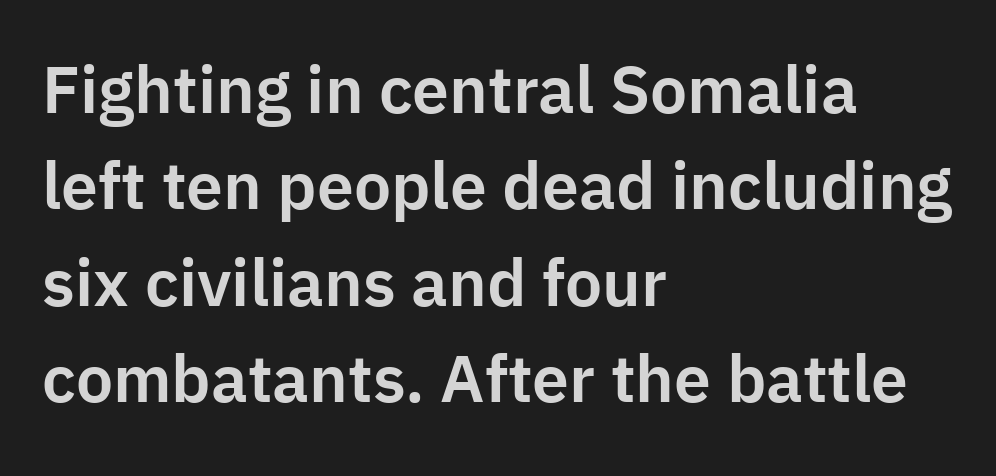
The image shows 66 px sans-serif type, upright; set left-aligned, normal line spacing (1.46x), normal letter spacing, not underlined; low stroke contrast and a medium x-height.
